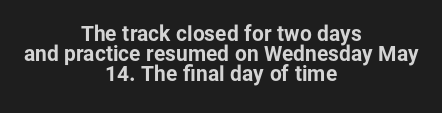
Q: Is the text bold? A: Yes.
Q: Is the text italic (slanted)? A: No, it is upright.
Q: Is the text underlined? A: No.
Q: How is the paragraph aligned? A: Centered.
Q: Is the spacing between letters normal or unusually wide? A: Normal.
Q: Is the spacing between lines tight, normal or loose? A: Tight.
